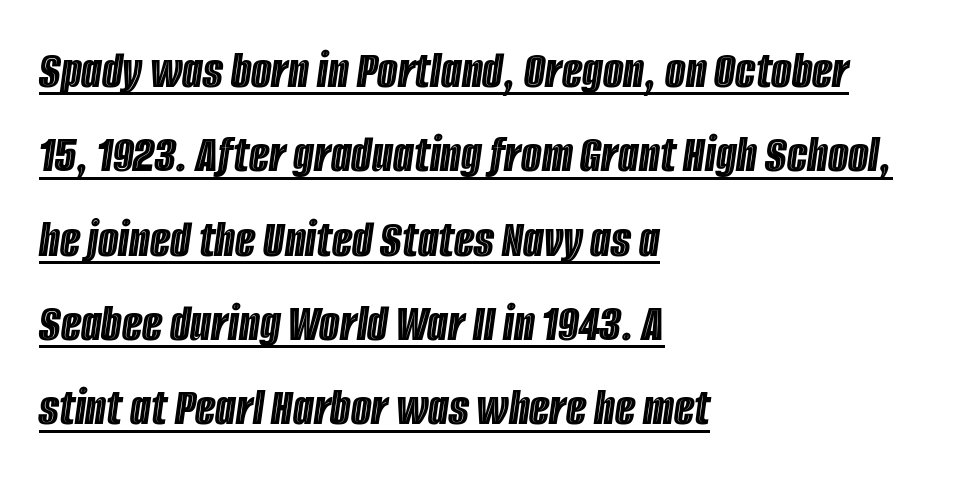
Q: Is the text italic (slanted)? A: Yes, it leans right by about 8 degrees.
Q: Is the text underlined? A: Yes.
Q: How is the paragraph aligned? A: Left-aligned.
Q: Is the spacing between letters normal or unusually wide? A: Normal.
Q: Is the spacing between lines tight, normal or loose? A: Normal.
Q: Width (condensed, normal, or wide)? A: Condensed.
Q: x-height? A: Large.
Q: Monospaced? A: No.
